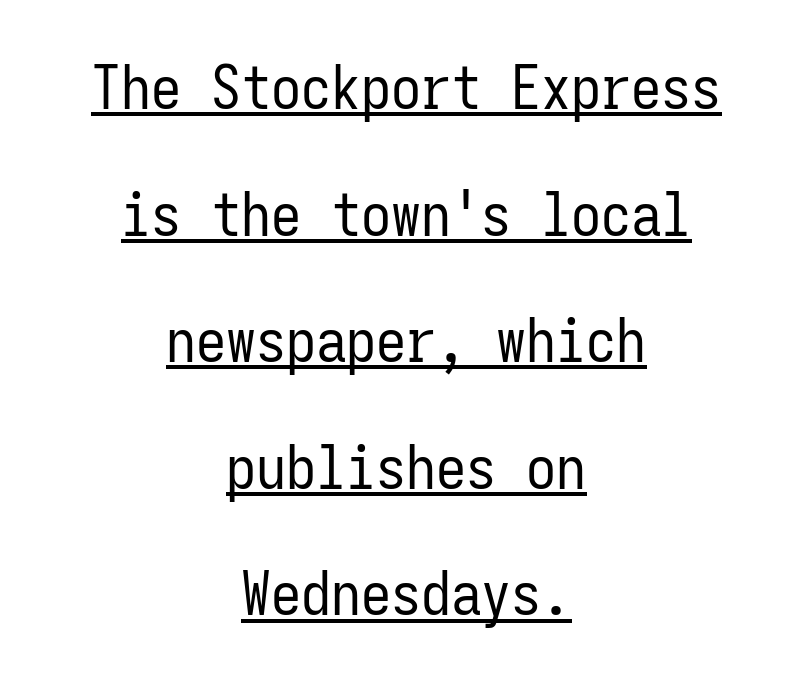
{"serif": "no", "italic": "no", "bold": "no", "weight": "regular", "width": "condensed", "stroke_contrast": "low", "x_height": "medium", "monospaced": "yes", "underline": "yes", "align": "center", "line_spacing": "loose", "line_spacing_ratio": 2.11, "letter_spacing": "normal", "letter_spacing_em": 0.0, "glyph_px": 60}
